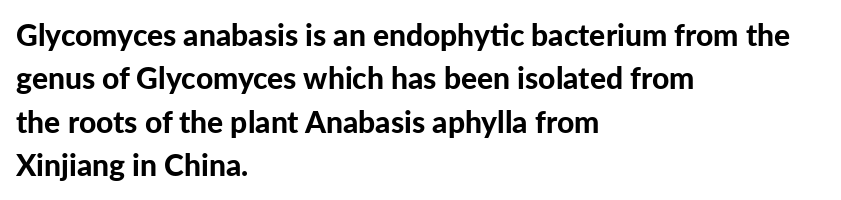
{"serif": "no", "italic": "no", "bold": "yes", "weight": "bold", "width": "normal", "stroke_contrast": "low", "x_height": "medium", "monospaced": "no", "underline": "no", "align": "left", "line_spacing": "normal", "line_spacing_ratio": 1.45, "letter_spacing": "normal", "letter_spacing_em": 0.0, "glyph_px": 30}
